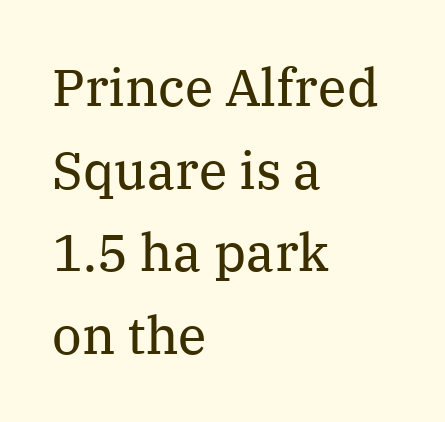
Q: Is the text bold? A: No.
Q: Is the text italic (slanted)? A: No, it is upright.
Q: Is the typeface a serif or a sans-serif typeface? A: Serif.
Q: Is the text underlined? A: No.
Q: How is the paragraph aligned? A: Left-aligned.
Q: Is the spacing between letters normal or unusually wide? A: Normal.
Q: Is the spacing between lines tight, normal or loose? A: Normal.
Q: Width (condensed, normal, or wide)? A: Normal.
Q: Stroke contrast? A: Medium.
Q: x-height? A: Medium.
Q: Monospaced? A: No.
